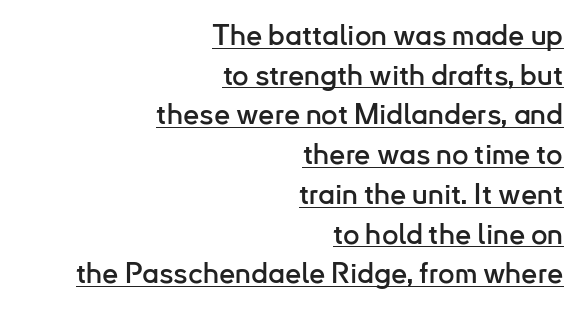
The image shows 29 px sans-serif type, upright; set right-aligned, normal line spacing (1.37x), normal letter spacing, underlined; low stroke contrast and a small x-height.
